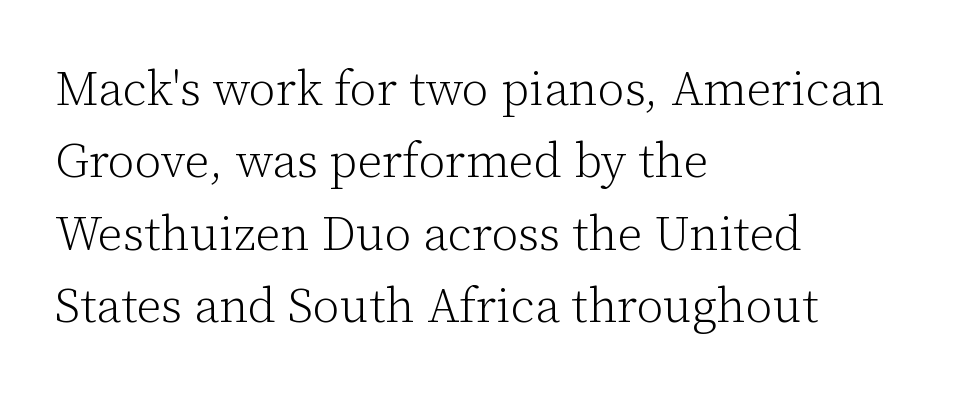
Every row of glyphs begins at an identical x-position on the left. Vertical strokes here are truly vertical. Weight class: somewhere from thin through regular. This sample keeps an unexceptional amount of space between lines.
